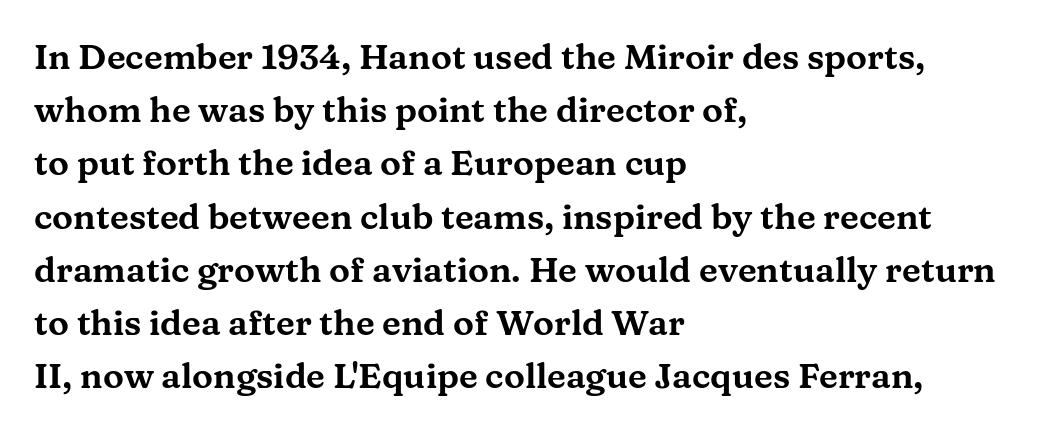
{"serif": "yes", "italic": "no", "width": "wide", "stroke_contrast": "medium", "x_height": "medium", "monospaced": "no", "underline": "no", "align": "left", "line_spacing": "normal", "line_spacing_ratio": 1.52, "letter_spacing": "normal", "letter_spacing_em": 0.0, "glyph_px": 35}
